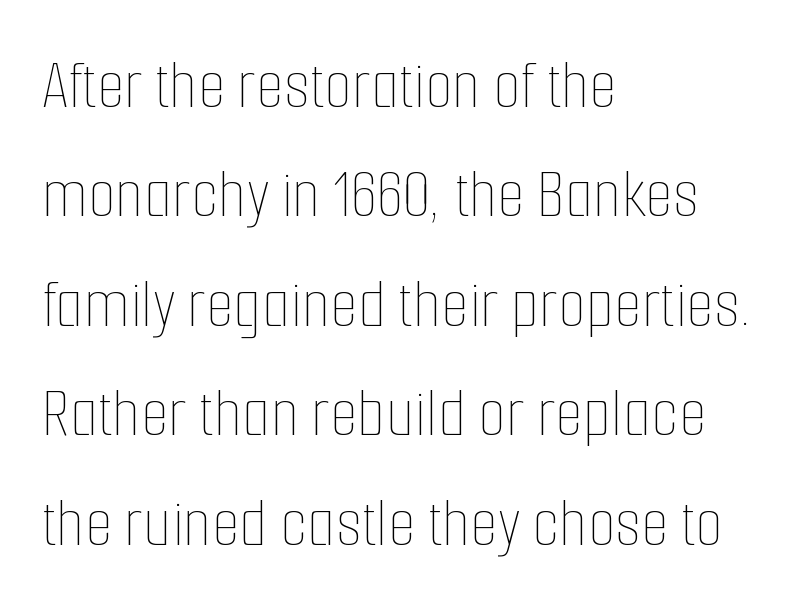
Compared with typical body copy, the letter spacing here is the same. These lines were composed using upright roman letters. The passage shown is typed in a proportional face where columns would drift. The rendering anchors every line to the left-hand side. The space directly below the letters is spotless.
